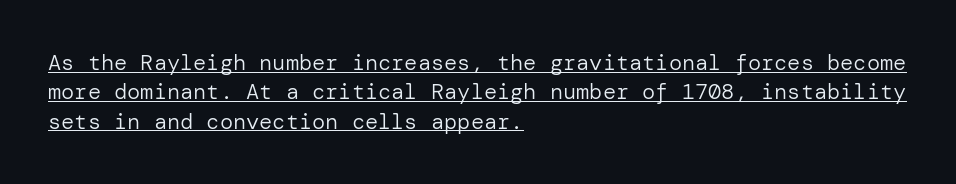
Vertical strokes here are truly vertical. Underline: present. The ragged edge is on the right, which tells us the setting is flush left. The passage shown is not bold in any degree. Spacing between characters is what you'd get straight out of the box. The lines sit at an ordinary, default distance from one another.
